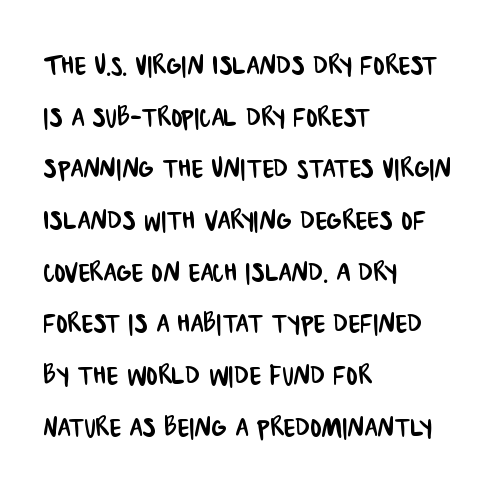
{"serif": "no", "width": "condensed", "stroke_contrast": "low", "x_height": "large", "monospaced": "no", "underline": "no", "align": "left", "line_spacing": "normal", "line_spacing_ratio": 1.52, "letter_spacing": "normal", "letter_spacing_em": 0.0, "glyph_px": 34}
